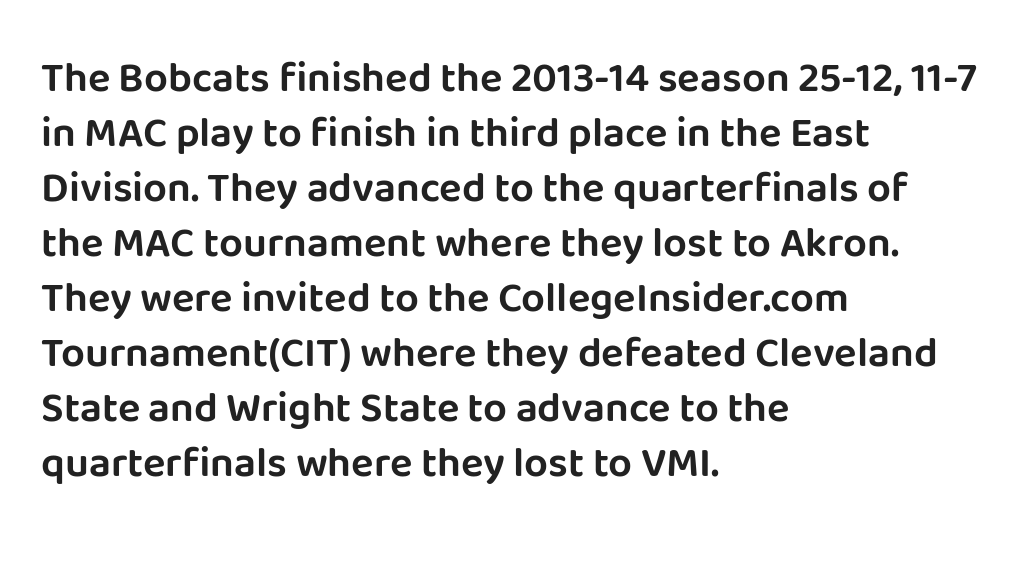
{"serif": "no", "italic": "no", "width": "normal", "stroke_contrast": "low", "x_height": "large", "monospaced": "no", "underline": "no", "align": "left", "line_spacing": "normal", "line_spacing_ratio": 1.31, "letter_spacing": "normal", "letter_spacing_em": 0.0, "glyph_px": 42}
